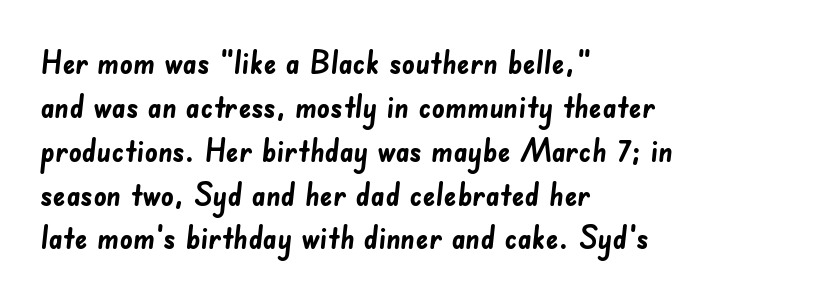
Inter-character spacing is left at the font's built-in metrics. You could not count columns in this text — the font is proportionally spaced. Vertical spacing — default. Each line starts at the same left margin while the right side varies. Summary of weight: heavy, a full bold. Letterform terminals end flat and unadorned throughout the passage.
